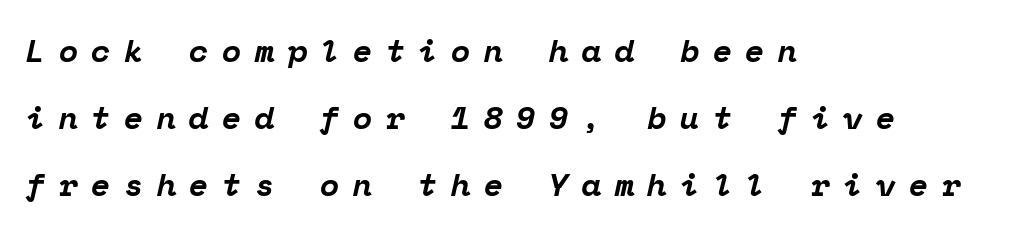
Q: Is the text bold? A: Yes.
Q: Is the text italic (slanted)? A: Yes, it leans right by about 12 degrees.
Q: Is the typeface a serif or a sans-serif typeface? A: Serif.
Q: Is the text underlined? A: No.
Q: How is the paragraph aligned? A: Left-aligned.
Q: Is the spacing between letters normal or unusually wide? A: Unusually wide.
Q: Is the spacing between lines tight, normal or loose? A: Loose.
Q: Width (condensed, normal, or wide)? A: Normal.
Q: Stroke contrast? A: Low.
Q: x-height? A: Medium.
Q: Monospaced? A: Yes.
